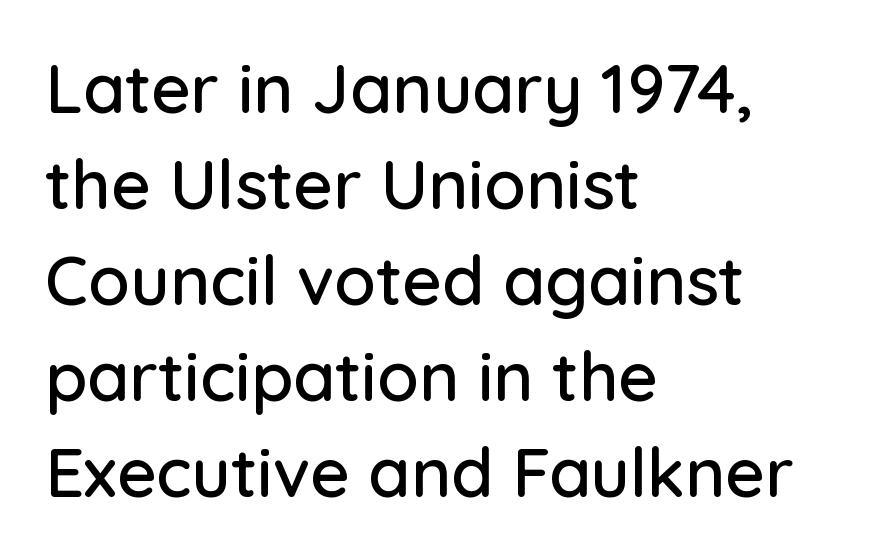
The image shows 68 px sans-serif type, upright; set left-aligned, normal line spacing (1.41x), normal letter spacing, not underlined; low stroke contrast and a medium x-height.
